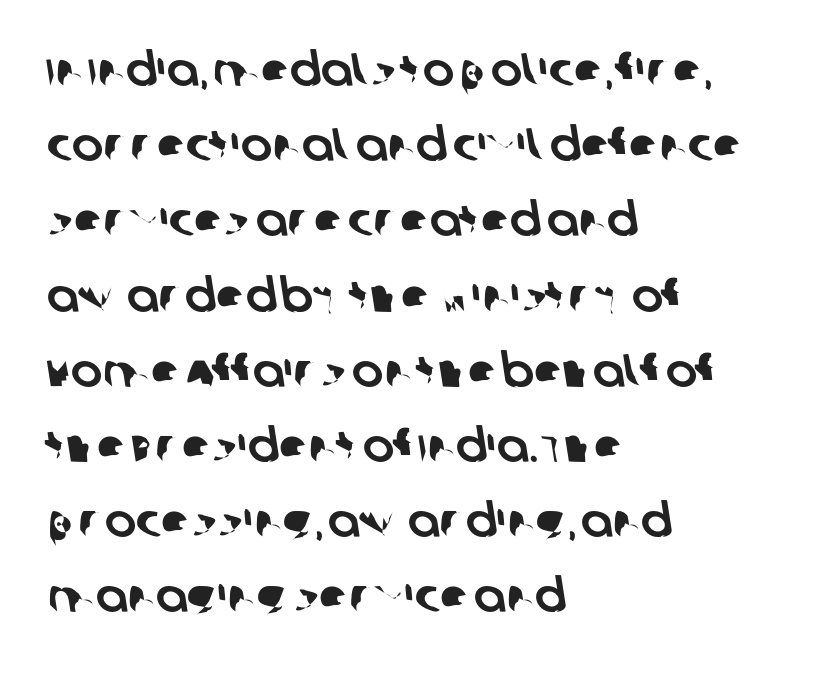
Each word holds together tightly as a unit, with standard inter-letter gaps. To sum up the face: it is a sans, with no serifs. The rendering uses natural spacing where letterforms have individual widths. The ragged edge is on the right, which tells us the setting is flush left. Normally led — the rows are evenly, conventionally spaced.
